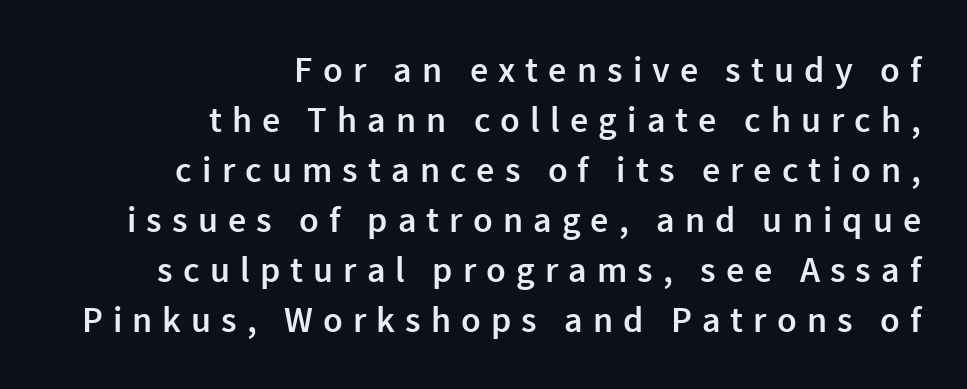
Q: Is the text bold? A: Semi-bold.
Q: Is the text italic (slanted)? A: No, it is upright.
Q: Is the typeface a serif or a sans-serif typeface? A: Sans-serif.
Q: Is the text underlined? A: No.
Q: How is the paragraph aligned? A: Right-aligned.
Q: Is the spacing between letters normal or unusually wide? A: Unusually wide.
Q: Is the spacing between lines tight, normal or loose? A: Normal.
Q: Width (condensed, normal, or wide)? A: Normal.
Q: x-height? A: Medium.
Q: Monospaced? A: No.
